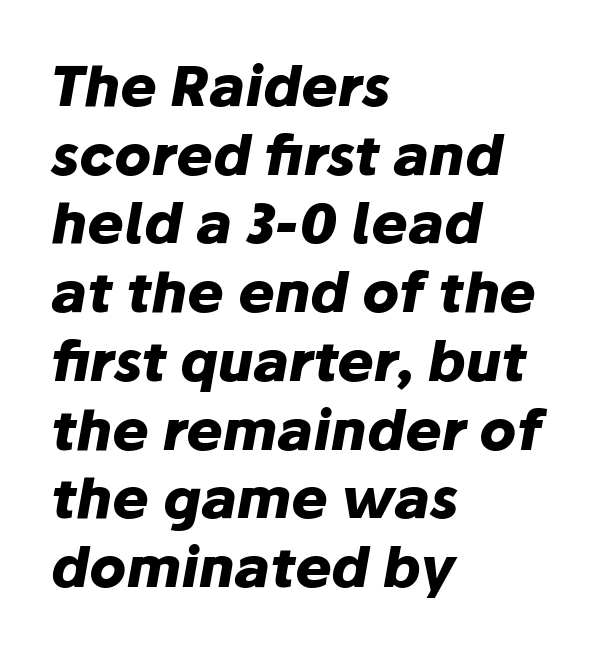
Heavy-handed strokes throughout: this text is bold. A typesetter would call this zero additional tracking. No word sits above an underline. Notice how the stems are inclined rather than vertical — that's the hallmark of italics.
